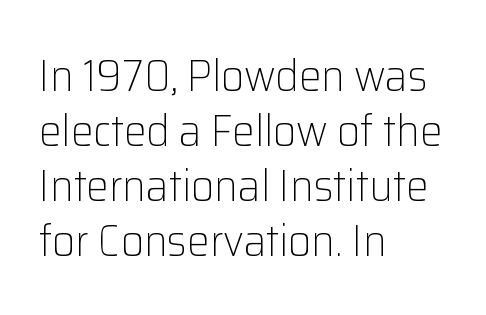
Q: Is the text bold? A: No.
Q: Is the text italic (slanted)? A: No, it is upright.
Q: Is the typeface a serif or a sans-serif typeface? A: Sans-serif.
Q: Is the text underlined? A: No.
Q: How is the paragraph aligned? A: Left-aligned.
Q: Is the spacing between letters normal or unusually wide? A: Normal.
Q: Width (condensed, normal, or wide)? A: Normal.
Q: Stroke contrast? A: Low.
Q: x-height? A: Medium.
Q: Monospaced? A: No.
